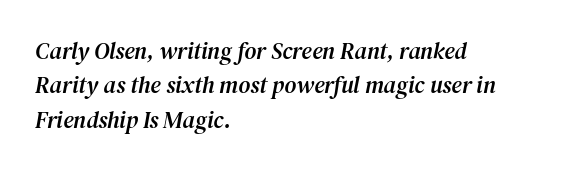
Q: Is the text italic (slanted)? A: Yes, it leans right by about 12 degrees.
Q: Is the text underlined? A: No.
Q: How is the paragraph aligned? A: Left-aligned.
Q: Is the spacing between letters normal or unusually wide? A: Normal.
Q: Is the spacing between lines tight, normal or loose? A: Normal.
